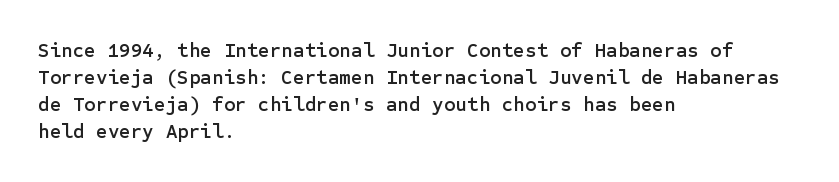
One-word summary of the alignment: left. The words here are not underlined. The passage shown stacks its lines at a standard gap. These lines were composed using upright roman letters.
